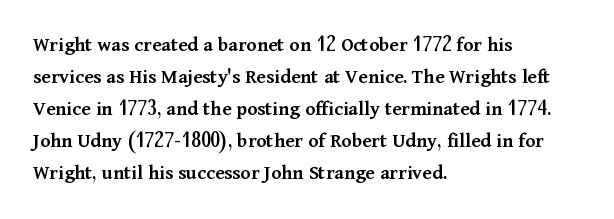
The image shows 21 px text type, upright; set left-aligned, normal line spacing (1.52x), normal letter spacing, not underlined.
